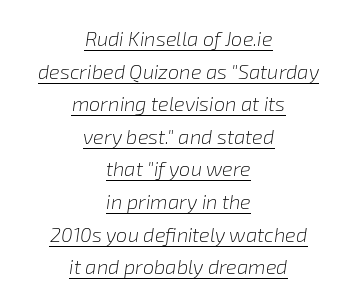
Q: Is the text bold? A: No.
Q: Is the text italic (slanted)? A: Yes, it leans right by about 8 degrees.
Q: Is the text underlined? A: Yes.
Q: How is the paragraph aligned? A: Centered.
Q: Is the spacing between letters normal or unusually wide? A: Normal.
Q: Is the spacing between lines tight, normal or loose? A: Normal.
